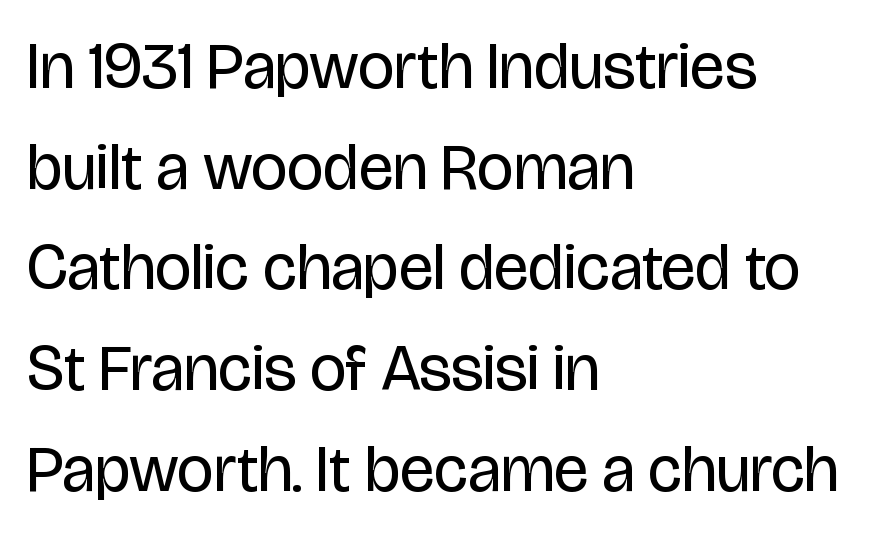
{"serif": "no", "italic": "no", "bold": "no", "weight": "regular", "width": "condensed", "stroke_contrast": "low", "x_height": "large", "monospaced": "no", "underline": "no", "align": "left", "line_spacing": "normal", "line_spacing_ratio": 1.55, "letter_spacing": "normal", "letter_spacing_em": 0.0, "glyph_px": 65}
